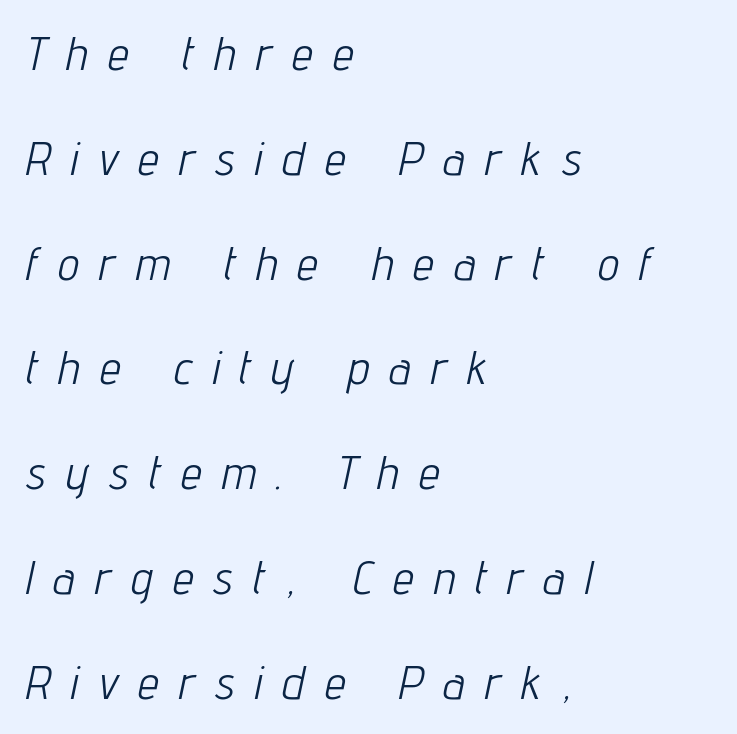
Q: Is the text bold? A: No.
Q: Is the text italic (slanted)? A: Yes, it leans right by about 12 degrees.
Q: Is the text underlined? A: No.
Q: How is the paragraph aligned? A: Left-aligned.
Q: Is the spacing between letters normal or unusually wide? A: Unusually wide.
Q: Is the spacing between lines tight, normal or loose? A: Loose.
Q: Width (condensed, normal, or wide)? A: Condensed.
Q: Stroke contrast? A: Low.
Q: x-height? A: Medium.
Q: Monospaced? A: No.
